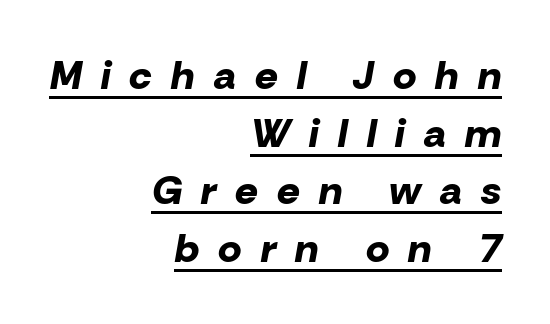
Q: Is the text bold? A: Yes.
Q: Is the text italic (slanted)? A: Yes, it leans right by about 10 degrees.
Q: Is the text underlined? A: Yes.
Q: How is the paragraph aligned? A: Right-aligned.
Q: Is the spacing between letters normal or unusually wide? A: Unusually wide.
Q: Is the spacing between lines tight, normal or loose? A: Normal.
Q: Width (condensed, normal, or wide)? A: Normal.
Q: Stroke contrast? A: Low.
Q: x-height? A: Medium.
Q: Monospaced? A: No.
